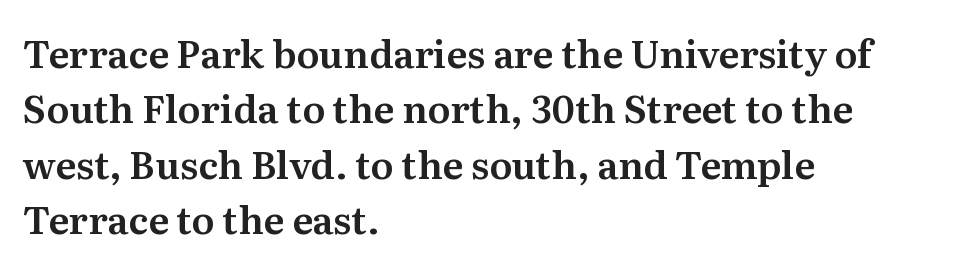
The image shows 38 px serif type, upright; set left-aligned, normal line spacing (1.46x), normal letter spacing, not underlined; medium stroke contrast and a medium x-height.
